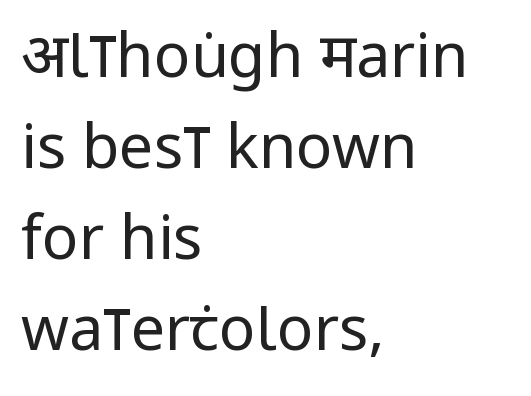
Q: Is the text bold? A: No.
Q: Is the text italic (slanted)? A: No, it is upright.
Q: Is the typeface a serif or a sans-serif typeface? A: Sans-serif.
Q: Is the text underlined? A: No.
Q: How is the paragraph aligned? A: Left-aligned.
Q: Is the spacing between letters normal or unusually wide? A: Normal.
Q: Is the spacing between lines tight, normal or loose? A: Normal.
Q: Width (condensed, normal, or wide)? A: Condensed.
Q: Stroke contrast? A: Low.
Q: x-height? A: Large.
Q: Monospaced? A: No.
